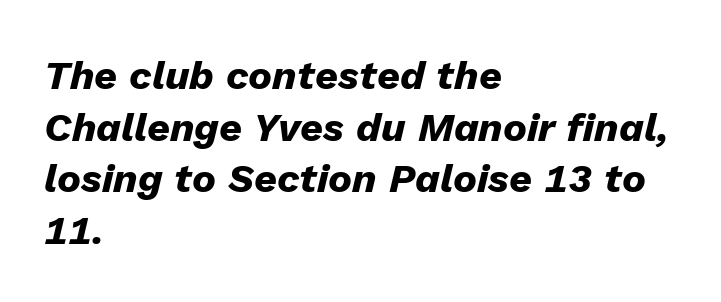
You'd pick this weight for a headline — it's a proper bold. The specimen reads as italic at a glance. The words here are not underlined. Is the letter spacing exaggerated? No — it looks like the ordinary default.
